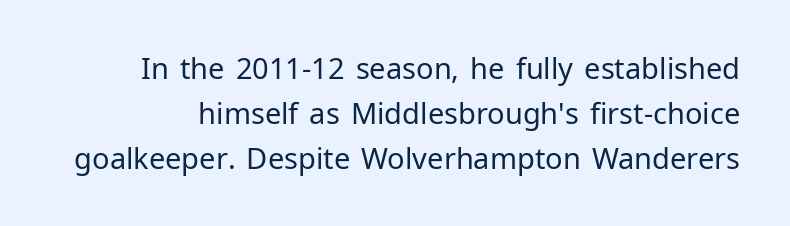
The image shows 29 px regular-weight sans-serif type, upright; set normal line spacing (1.56x), normal letter spacing, not underlined; low stroke contrast and a medium x-height.
